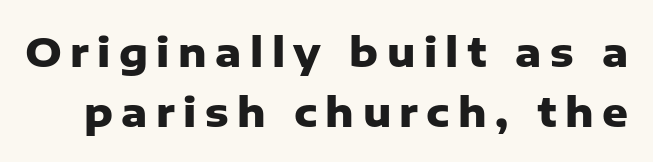
The image shows 40 px heavy sans-serif type, upright; set normal line spacing (1.51x), unusually wide letter spacing (+0.21 em), not underlined; low stroke contrast and a medium x-height.
